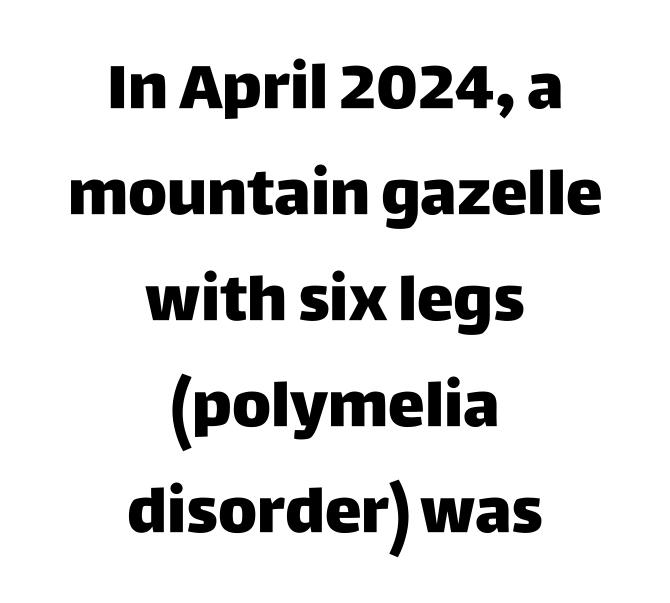
Q: Is the text bold? A: Yes.
Q: Is the text italic (slanted)? A: No, it is upright.
Q: Is the typeface a serif or a sans-serif typeface? A: Sans-serif.
Q: Is the text underlined? A: No.
Q: How is the paragraph aligned? A: Centered.
Q: Is the spacing between letters normal or unusually wide? A: Normal.
Q: Width (condensed, normal, or wide)? A: Normal.
Q: Stroke contrast? A: Low.
Q: x-height? A: Large.
Q: Monospaced? A: No.
